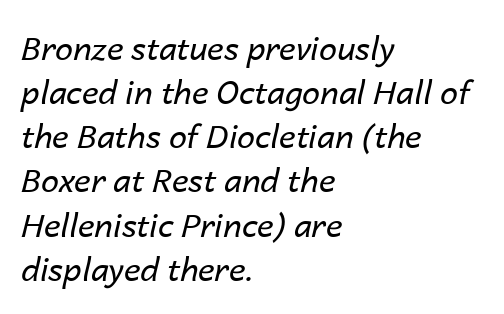
Q: Is the text bold? A: No.
Q: Is the text italic (slanted)? A: Yes, it leans right by about 14 degrees.
Q: Is the text underlined? A: No.
Q: How is the paragraph aligned? A: Left-aligned.
Q: Is the spacing between letters normal or unusually wide? A: Normal.
Q: Is the spacing between lines tight, normal or loose? A: Normal.
Q: Width (condensed, normal, or wide)? A: Normal.
Q: Stroke contrast? A: Low.
Q: x-height? A: Medium.
Q: Monospaced? A: No.
